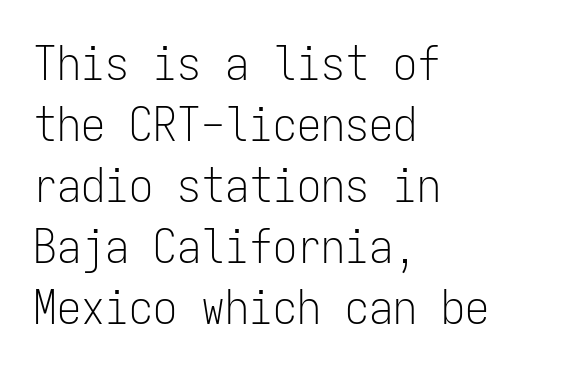
The image shows 48 px light, condensed sans-serif type, upright, monospaced; set left-aligned, normal line spacing (1.27x), normal letter spacing, not underlined; low stroke contrast and a medium x-height.
